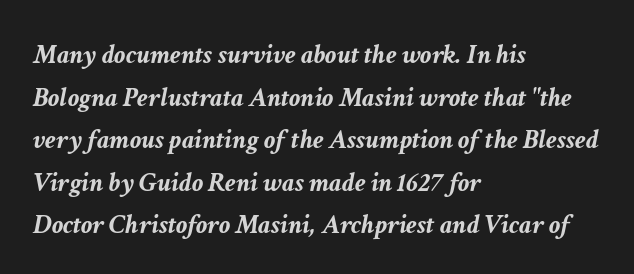
{"italic": "yes", "lean": "right", "slant_degrees": 11, "bold": "yes", "weight": "semibold", "width": "normal", "stroke_contrast": "low", "x_height": "medium", "monospaced": "no", "underline": "no", "align": "left", "line_spacing": "normal", "line_spacing_ratio": 1.52, "letter_spacing": "normal", "letter_spacing_em": 0.0, "glyph_px": 28}
